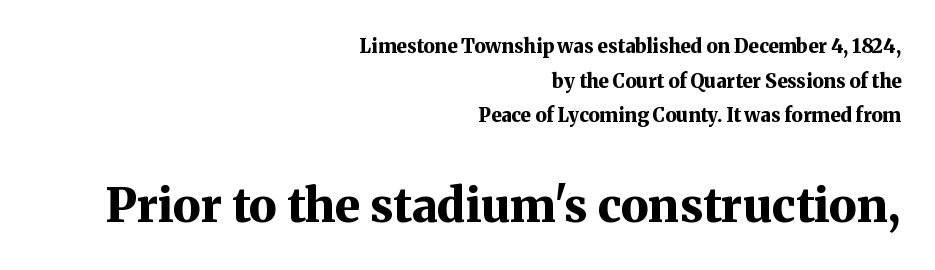
The image shows 47 px bold serif type, upright; set right-aligned, line spacing 1.82x, normal letter spacing, not underlined; the second (bottom) block is 2.47x larger; medium stroke contrast and a medium x-height.
